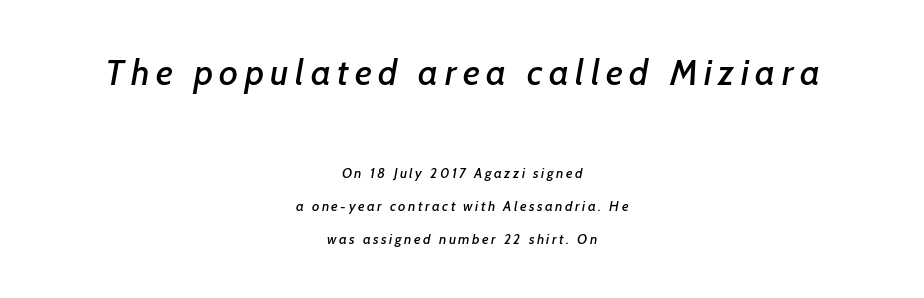
The typesetter chose a symmetrical, centered arrangement here. Rule under the text: the space is simply empty. Is this a fixed-width face? No — the glyphs have proportional, varying widths. Check where the strokes stop: nothing finishes them off — pure sans. Line spacing here is loose.
